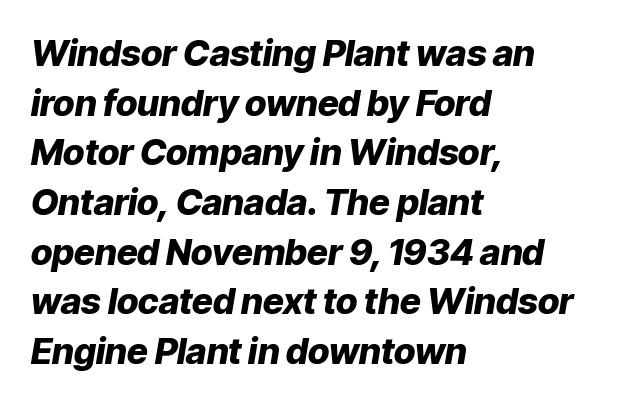
The image shows 36 px heavy type, italic (leaning right); set left-aligned, normal line spacing (1.38x), normal letter spacing, not underlined; low stroke contrast and a medium x-height.
